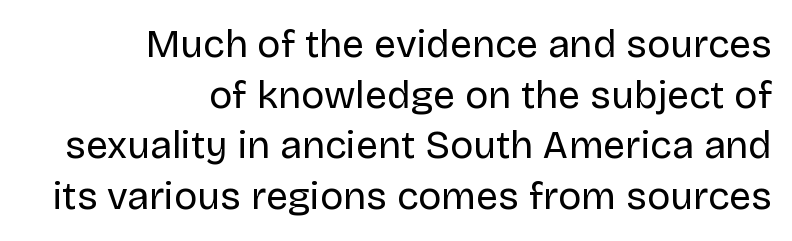
{"serif": "no", "italic": "no", "bold": "no", "weight": "regular", "width": "normal", "stroke_contrast": "low", "x_height": "large", "monospaced": "no", "underline": "no", "align": "right", "line_spacing": "normal", "line_spacing_ratio": 1.3, "letter_spacing": "normal", "letter_spacing_em": 0.0, "glyph_px": 39}
